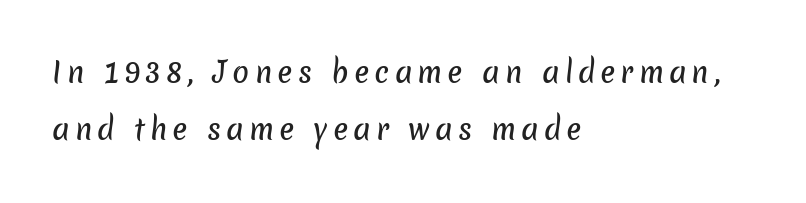
The image shows 28 px sans-serif type; set left-aligned, loose line spacing (2.04x), not underlined; low stroke contrast and a medium x-height.
